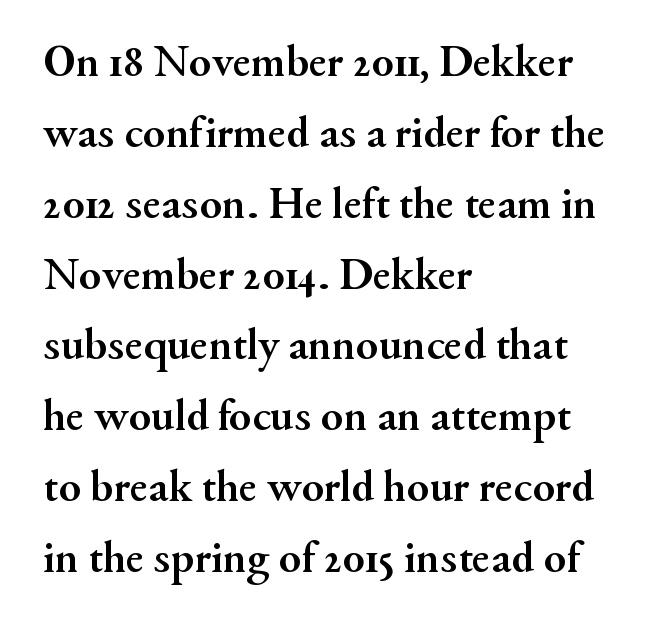
Q: Is the text bold? A: Yes.
Q: Is the text italic (slanted)? A: No, it is upright.
Q: Is the typeface a serif or a sans-serif typeface? A: Serif.
Q: Is the text underlined? A: No.
Q: How is the paragraph aligned? A: Left-aligned.
Q: Is the spacing between letters normal or unusually wide? A: Normal.
Q: Is the spacing between lines tight, normal or loose? A: Normal.
Q: Width (condensed, normal, or wide)? A: Normal.
Q: Stroke contrast? A: Medium.
Q: x-height? A: Small.
Q: Monospaced? A: No.
